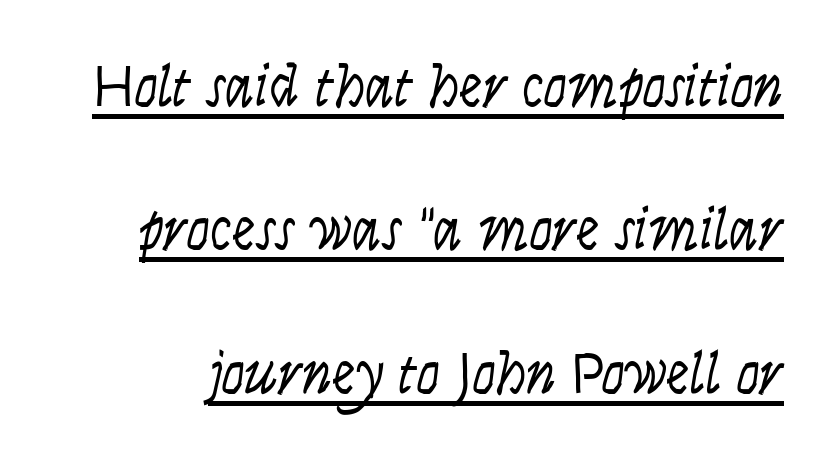
Q: Is the text bold? A: No.
Q: Is the text italic (slanted)? A: Yes, it leans right by about 9 degrees.
Q: Is the text underlined? A: Yes.
Q: Is the spacing between letters normal or unusually wide? A: Normal.
Q: Is the spacing between lines tight, normal or loose? A: Loose.
Q: Width (condensed, normal, or wide)? A: Condensed.
Q: Stroke contrast? A: Low.
Q: x-height? A: Large.
Q: Monospaced? A: No.
